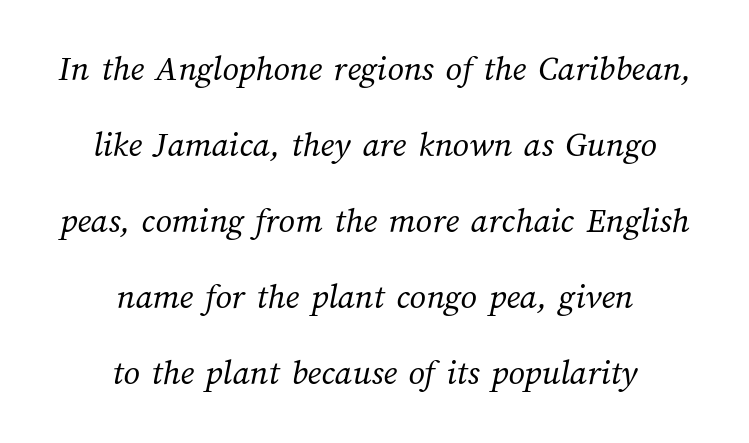
Is this a fixed-width face? No — the glyphs have proportional, varying widths. Visually the block forms a symmetrical silhouette, jagged on both flanks. Horizontal bands of white between lines are thick stripes. Characters follow at the spacing the type designer built in.
